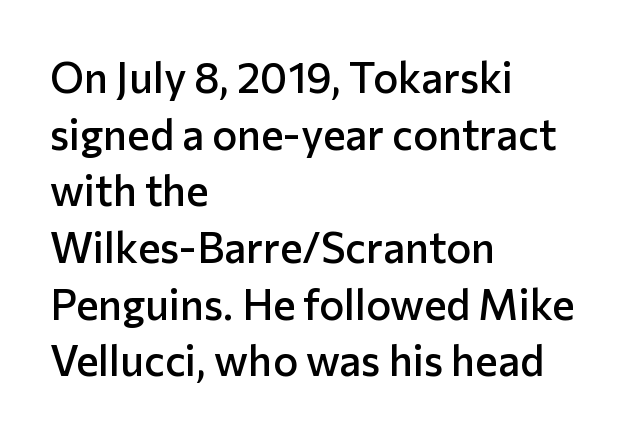
Font category for this specimen: sans-serif. Is the block centered? No — it sits flush against the left margin. Rendered with straight, roman letterforms. Each glyph is drawn with semibold strokes, heavier than normal yet not fully bold.
